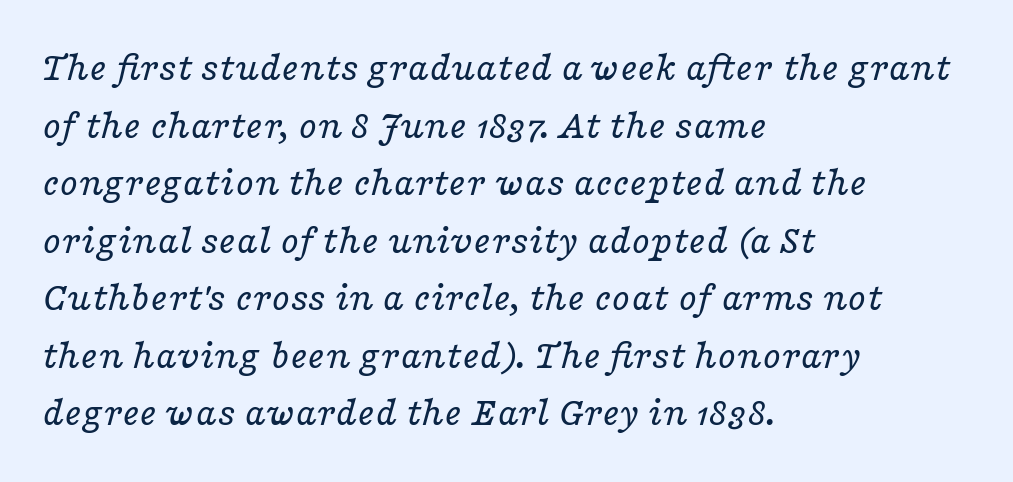
Q: Is the text bold? A: No.
Q: Is the text italic (slanted)? A: Yes, it leans right by about 16 degrees.
Q: Is the typeface a serif or a sans-serif typeface? A: Serif.
Q: Is the text underlined? A: No.
Q: How is the paragraph aligned? A: Left-aligned.
Q: Is the spacing between letters normal or unusually wide? A: Normal.
Q: Is the spacing between lines tight, normal or loose? A: Normal.
Q: Width (condensed, normal, or wide)? A: Wide.
Q: Stroke contrast? A: Low.
Q: x-height? A: Medium.
Q: Monospaced? A: No.
